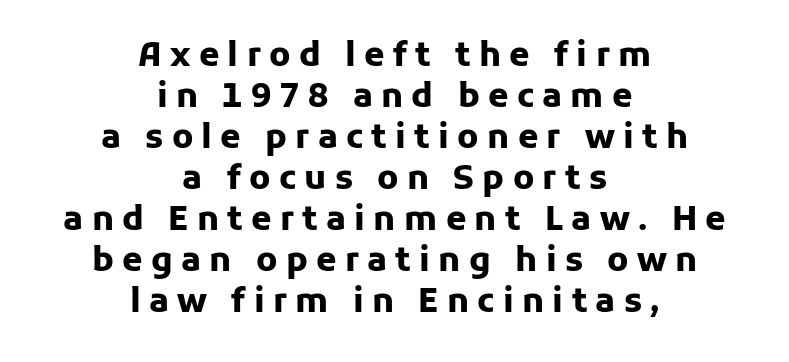
The passage shown is emphatically bold. Spacing verdict: proportional, widths tailored to each character. Decoration check: the copy has no underline. The font family rendered here belongs to the sans-serif group.
